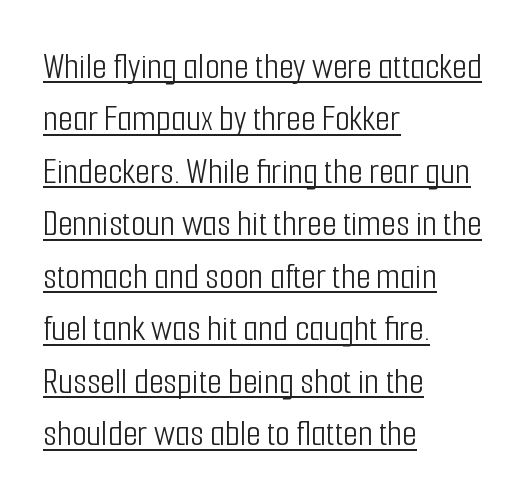
The image shows 38 px light, condensed sans-serif type, upright; set left-aligned, normal line spacing (1.38x), normal letter spacing, underlined; low stroke contrast and a medium x-height.
